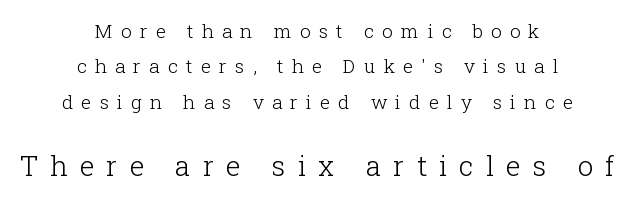
{"serif": "yes", "italic": "no", "bold": "no", "weight": "light", "width": "normal", "stroke_contrast": "low", "x_height": "medium", "monospaced": "no", "underline": "no", "align": "center", "line_spacing_ratio": 1.86, "letter_spacing": "wide", "letter_spacing_em": 0.43, "larger_block": "second", "size_ratio": 1.47, "glyph_px": 28}
